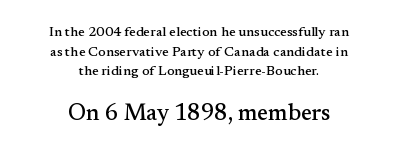
{"italic": "no", "underline": "no", "align": "center", "line_spacing": "normal", "line_spacing_ratio": 1.41, "letter_spacing": "normal", "letter_spacing_em": 0.0, "larger_block": "second", "size_ratio": 1.64, "glyph_px": 23}
